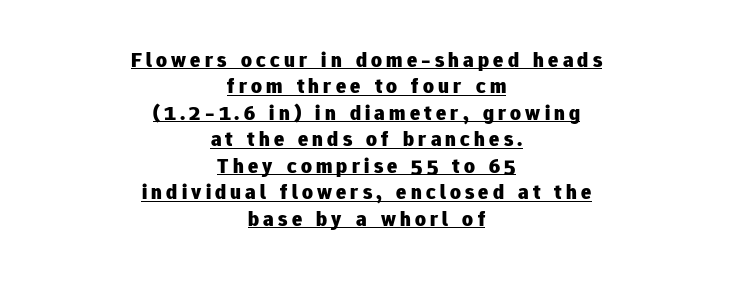
The horizontal fit of the characters is loose and conspicuously gappy. Where is the straight margin? There isn't one; the lines are centered. The typesetter has applied underlining to the passage shown. You can tell it's not italic because the verticals are truly vertical. Bold? Absolutely — the strokes are thick and heavy. Successive baselines arrive at the customary interval.
